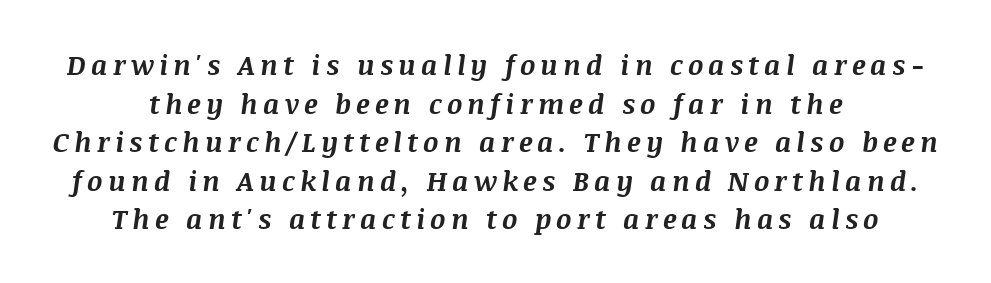
Q: Is the text bold? A: Yes.
Q: Is the text italic (slanted)? A: Yes, it leans right by about 8 degrees.
Q: Is the text underlined? A: No.
Q: Is the spacing between lines tight, normal or loose? A: Normal.
